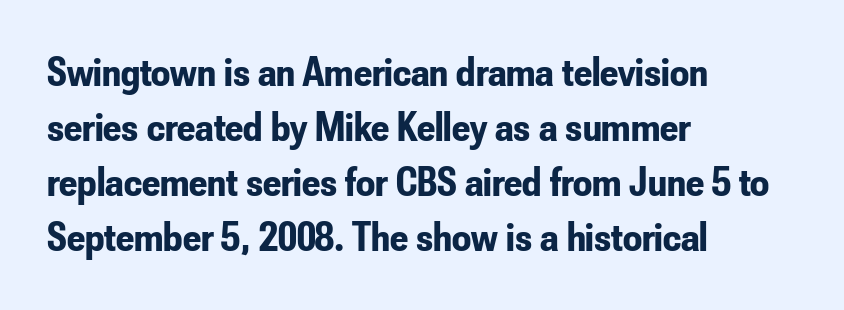
Q: Is the text bold? A: Yes.
Q: Is the text italic (slanted)? A: No, it is upright.
Q: Is the typeface a serif or a sans-serif typeface? A: Sans-serif.
Q: Is the text underlined? A: No.
Q: How is the paragraph aligned? A: Left-aligned.
Q: Is the spacing between letters normal or unusually wide? A: Normal.
Q: Is the spacing between lines tight, normal or loose? A: Normal.
Q: Width (condensed, normal, or wide)? A: Condensed.
Q: Stroke contrast? A: Low.
Q: x-height? A: Small.
Q: Monospaced? A: No.
